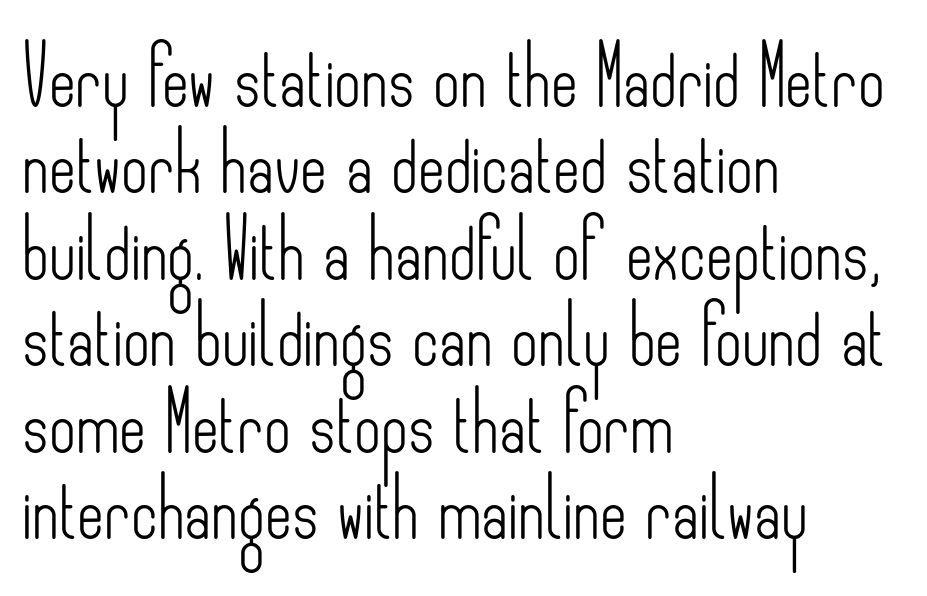
Q: Is the text bold? A: No.
Q: Is the text italic (slanted)? A: No, it is upright.
Q: Is the typeface a serif or a sans-serif typeface? A: Sans-serif.
Q: Is the text underlined? A: No.
Q: How is the paragraph aligned? A: Left-aligned.
Q: Is the spacing between letters normal or unusually wide? A: Normal.
Q: Is the spacing between lines tight, normal or loose? A: Normal.
Q: Width (condensed, normal, or wide)? A: Condensed.
Q: Stroke contrast? A: Low.
Q: x-height? A: Small.
Q: Monospaced? A: No.
